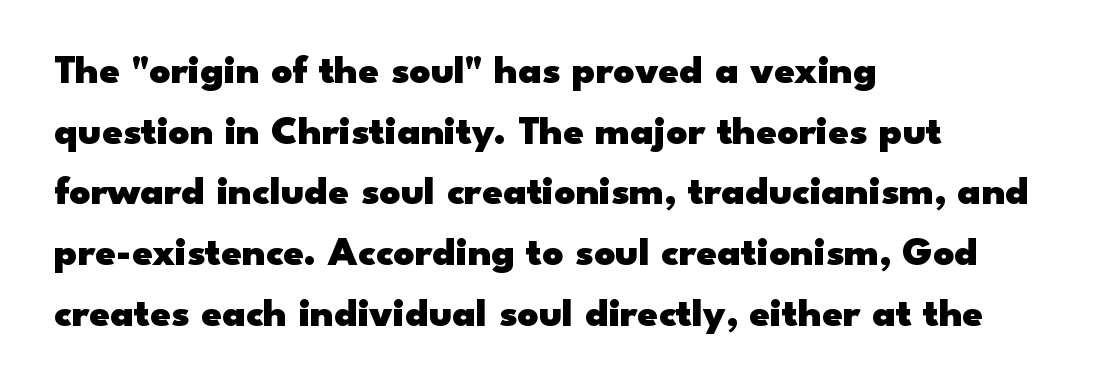
Q: Is the text bold? A: Yes.
Q: Is the text italic (slanted)? A: No, it is upright.
Q: Is the typeface a serif or a sans-serif typeface? A: Sans-serif.
Q: Is the text underlined? A: No.
Q: How is the paragraph aligned? A: Left-aligned.
Q: Is the spacing between letters normal or unusually wide? A: Normal.
Q: Is the spacing between lines tight, normal or loose? A: Normal.
Q: Width (condensed, normal, or wide)? A: Wide.
Q: Stroke contrast? A: Low.
Q: x-height? A: Small.
Q: Monospaced? A: No.
